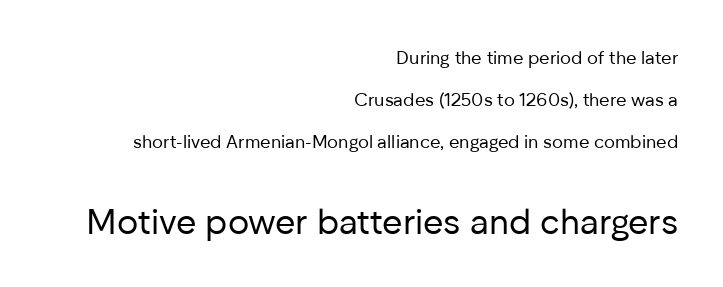
The image shows 35 px regular-weight sans-serif type, upright; set right-aligned, loose line spacing (2.32x), normal letter spacing, not underlined; the second (bottom) block is 1.94x larger; low stroke contrast and a medium x-height.
